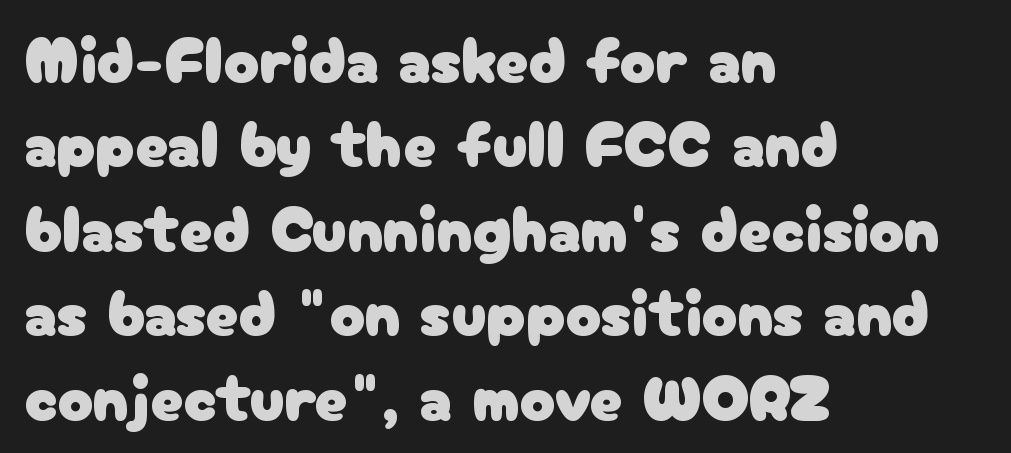
Successive baselines arrive at the customary interval. The line texture is even and compact thanks to regular tracking. Typographically, this falls in the sans-serif category. Varying glyph widths throughout — classic text-font behaviour. The foot of each line stays bare and open. Leftover space on each line is placed entirely after the last word.
